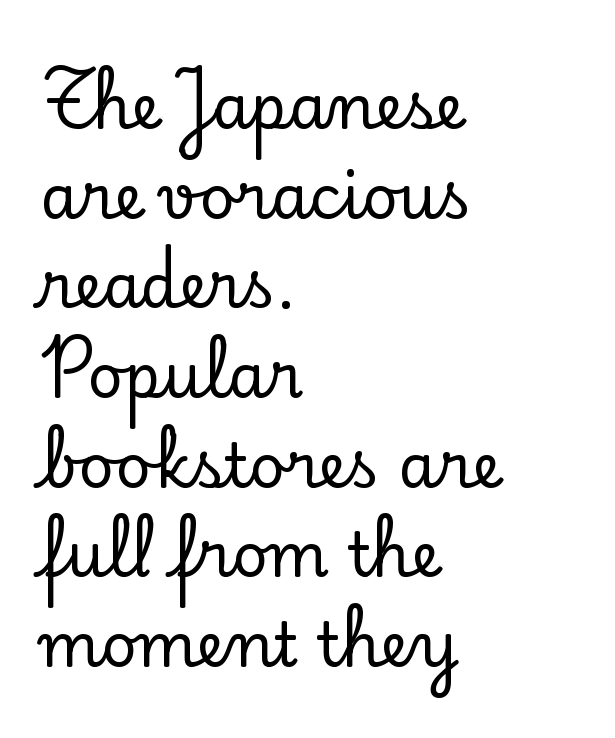
{"serif": "yes", "italic": "no", "width": "normal", "stroke_contrast": "low", "x_height": "small", "monospaced": "no", "underline": "no", "align": "left", "line_spacing": "normal", "line_spacing_ratio": 1.47, "letter_spacing": "normal", "letter_spacing_em": 0.0, "glyph_px": 61}
